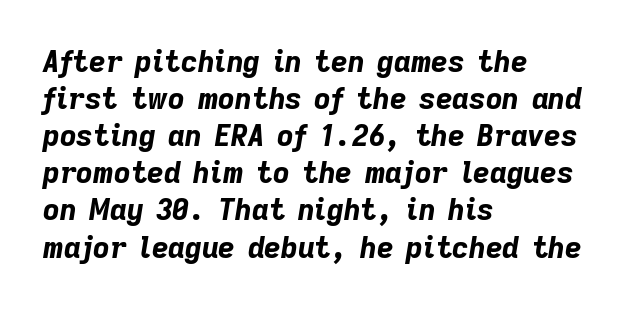
Words float on clear page, feet unadorned. The passage shown has conventional tracking throughout. Each letter keeps its own natural width here, so spacing adapts to shape. In terms of posture, this sample is oblique. The characters look thick and weighty, a clear bold.
